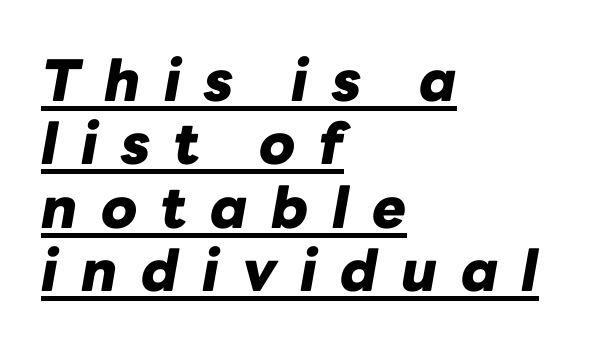
{"italic": "yes", "lean": "right", "slant_degrees": 10, "bold": "yes", "weight": "heavy", "width": "normal", "stroke_contrast": "low", "x_height": "medium", "monospaced": "no", "underline": "yes", "align": "left", "line_spacing": "tight", "line_spacing_ratio": 1.11, "letter_spacing": "wide", "letter_spacing_em": 0.41, "glyph_px": 57}
